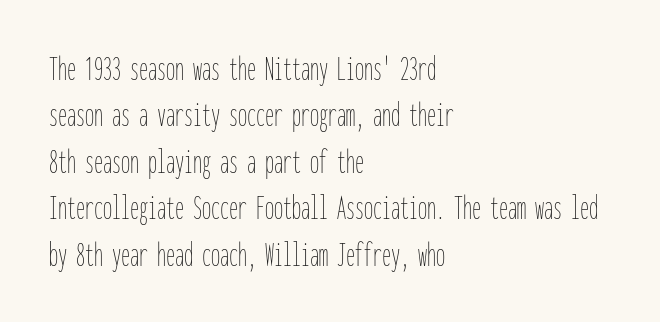
Regular leading. The space directly below the letters is spotless. The passage shown has conventional tracking throughout. Monospaced: the letters line up in strict vertical columns.
